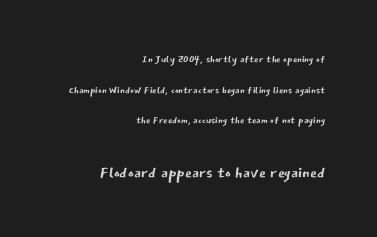
The image shows 22 px text type, upright; set right-aligned, loose line spacing (2.18x), normal letter spacing, not underlined; the second (bottom) block is 1.57x larger.
